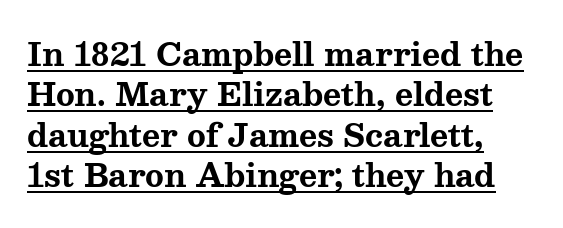
{"serif": "yes", "italic": "no", "bold": "yes", "weight": "bold", "width": "wide", "stroke_contrast": "medium", "x_height": "medium", "monospaced": "no", "underline": "yes", "align": "left", "line_spacing": "normal", "line_spacing_ratio": 1.3, "letter_spacing": "normal", "letter_spacing_em": 0.0, "glyph_px": 31}
